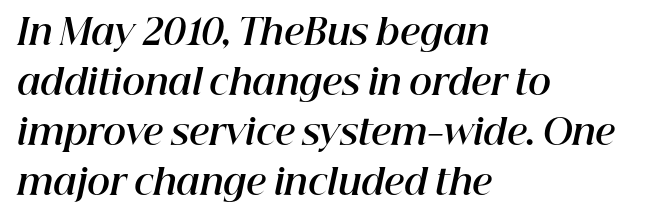
The image shows 35 px bold type, italic (leaning right); set left-aligned, normal line spacing (1.43x), normal letter spacing, not underlined; high stroke contrast and a medium x-height.
